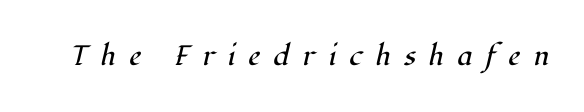
The image shows 28 px regular-weight serif type, italic (leaning right); set unusually wide letter spacing (+0.47 em), not underlined; high stroke contrast and a medium x-height.
